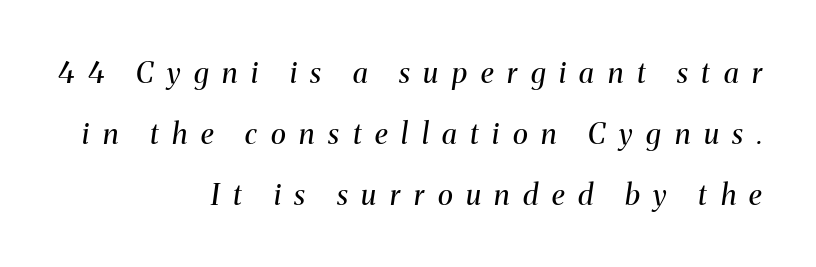
The image shows 29 px regular-weight serif type, italic (leaning right); set right-aligned, loose line spacing (2.1x), unusually wide letter spacing (+0.47 em), not underlined; medium stroke contrast and a medium x-height.
